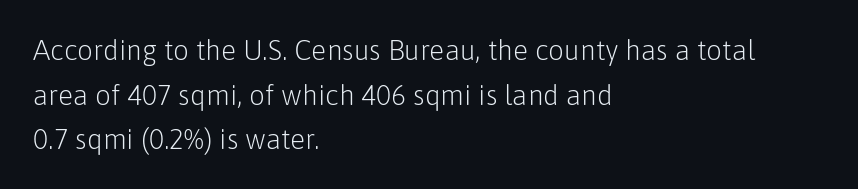
Q: Is the text bold? A: No.
Q: Is the text italic (slanted)? A: No, it is upright.
Q: Is the typeface a serif or a sans-serif typeface? A: Sans-serif.
Q: Is the text underlined? A: No.
Q: How is the paragraph aligned? A: Left-aligned.
Q: Is the spacing between letters normal or unusually wide? A: Normal.
Q: Is the spacing between lines tight, normal or loose? A: Normal.
Q: Width (condensed, normal, or wide)? A: Normal.
Q: Stroke contrast? A: Low.
Q: x-height? A: Medium.
Q: Monospaced? A: No.
